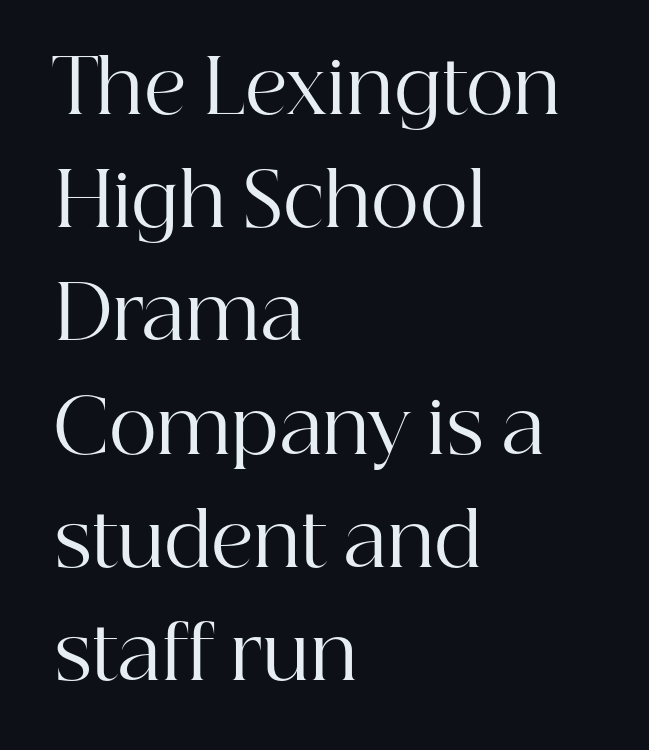
The image shows 74 px regular-weight serif type, upright; set left-aligned, normal line spacing (1.53x), normal letter spacing, not underlined; high stroke contrast and a medium x-height.
